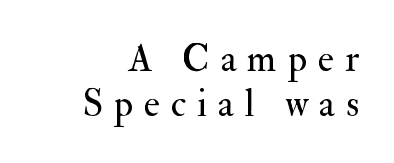
Q: Is the text bold? A: No.
Q: Is the text italic (slanted)? A: No, it is upright.
Q: Is the typeface a serif or a sans-serif typeface? A: Serif.
Q: Is the text underlined? A: No.
Q: Is the spacing between letters normal or unusually wide? A: Unusually wide.
Q: Width (condensed, normal, or wide)? A: Normal.
Q: Stroke contrast? A: Medium.
Q: x-height? A: Small.
Q: Monospaced? A: No.
